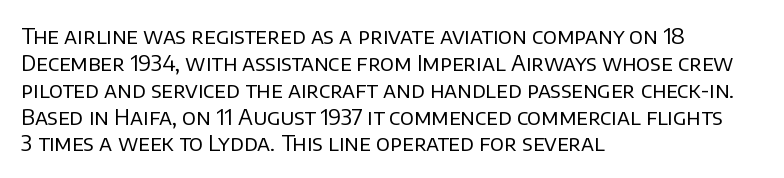
Honestly, the letter spacing is just normal — you wouldn't notice it. A student would call this left alignment; a typographer would say flush left, rag right. The font sits on the lighter half of the weight spectrum, regular included. Just letters on the line, the space beneath them empty.
